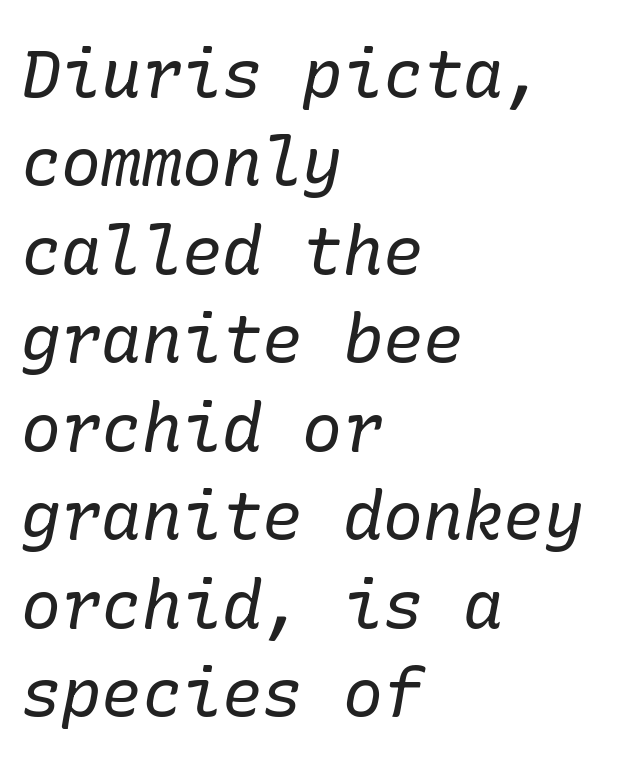
The letters sit at their default tracking, neither squeezed nor spread. Does the lettering tilt? It does — this is italic. No word sits above an underline. Heft: none added — not bold. This sample keeps an unexceptional amount of space between lines.
